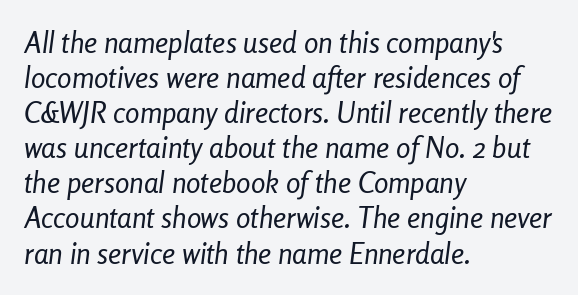
The rag falls on the right side of this text block. The font is comparable to plain body text, perhaps lighter. These lines are rendered in a variable-pitch font. Here the glyphs are tracked normally, forming tight word shapes. The glyphs are unaccompanied by any horizontal stroke below them. The letters are slanted; this is an italic face.
